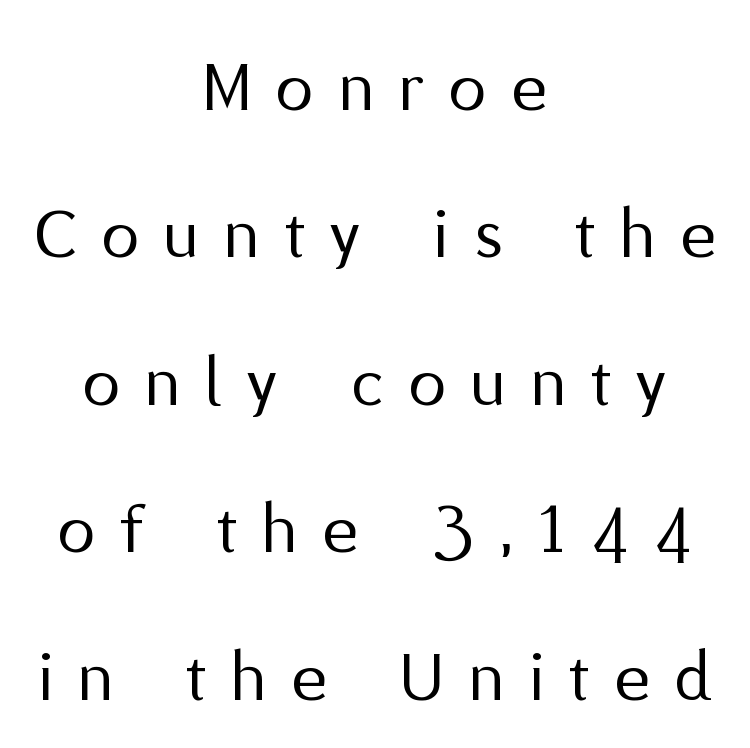
Compared with typical paragraphs, the rows here are farther apart. Varying glyph widths throughout — classic text-font behaviour. A typesetter would call this heavily tracked-out type. The setting favours the middle, as headings and verse often do.
